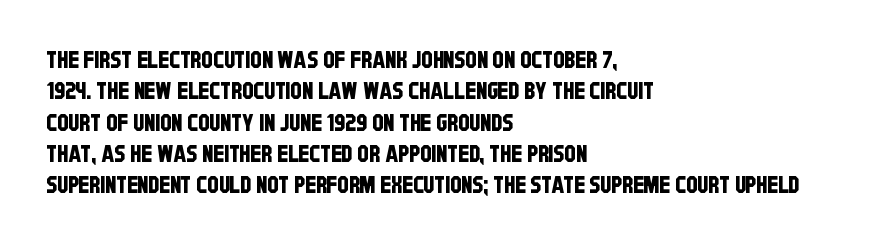
Q: Is the text underlined? A: No.
Q: How is the paragraph aligned? A: Left-aligned.
Q: Is the spacing between letters normal or unusually wide? A: Normal.
Q: Is the spacing between lines tight, normal or loose? A: Normal.
